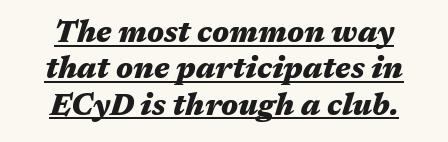
The image shows 30 px heavy, wide type, italic (leaning right); set line spacing 1.21x, normal letter spacing, underlined; medium stroke contrast and a medium x-height.
